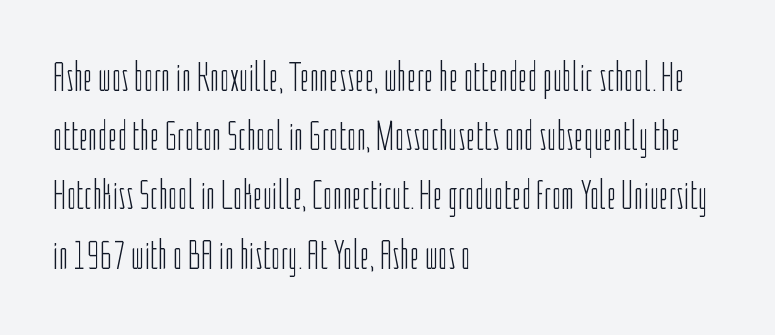
The image shows 42 px light, condensed sans-serif type, upright; set left-aligned, normal line spacing (1.41x), normal letter spacing, not underlined; low stroke contrast and a medium x-height.
